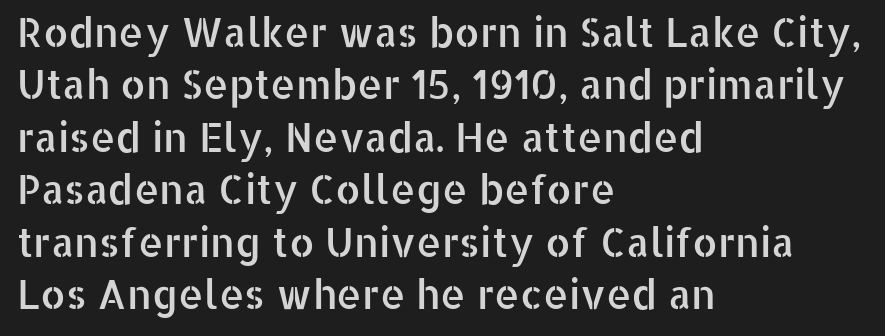
{"serif": "no", "italic": "no", "width": "normal", "stroke_contrast": "low", "x_height": "medium", "monospaced": "no", "underline": "no", "align": "left", "line_spacing": "normal", "line_spacing_ratio": 1.31, "letter_spacing": "normal", "letter_spacing_em": 0.0, "glyph_px": 40}
